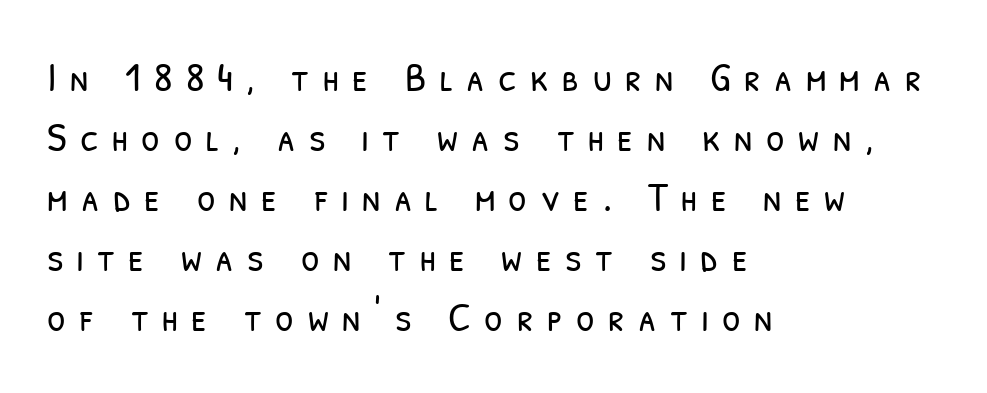
Each word looks stretched out because of the extra space between its letters. Do the characters align in a grid? No, the font is proportional. The rendering uses a moderate line-height, typical for paragraphs. The typesetter chose a ragged-right arrangement here.
